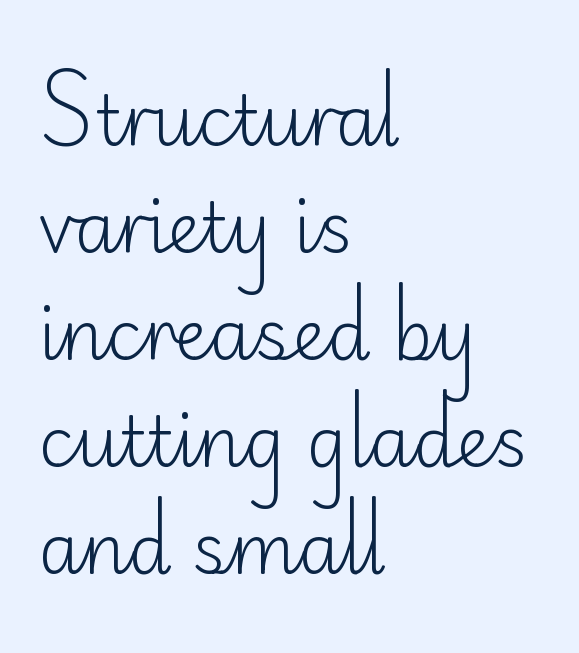
Q: Is the text bold? A: No.
Q: Is the text italic (slanted)? A: No, it is upright.
Q: Is the typeface a serif or a sans-serif typeface? A: Sans-serif.
Q: Is the text underlined? A: No.
Q: How is the paragraph aligned? A: Left-aligned.
Q: Is the spacing between letters normal or unusually wide? A: Normal.
Q: Is the spacing between lines tight, normal or loose? A: Normal.
Q: Width (condensed, normal, or wide)? A: Normal.
Q: Stroke contrast? A: Low.
Q: x-height? A: Small.
Q: Monospaced? A: No.
